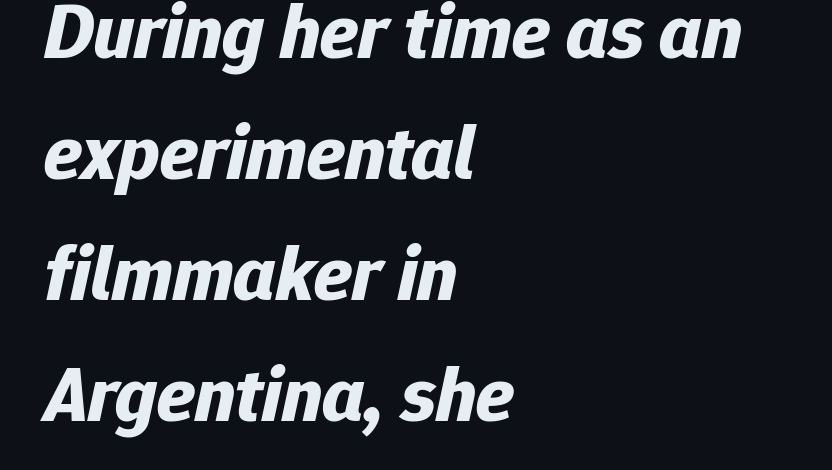
Q: Is the text bold? A: Yes.
Q: Is the text italic (slanted)? A: Yes, it leans right by about 12 degrees.
Q: Is the text underlined? A: No.
Q: How is the paragraph aligned? A: Left-aligned.
Q: Is the spacing between letters normal or unusually wide? A: Normal.
Q: Is the spacing between lines tight, normal or loose? A: Normal.
Q: Width (condensed, normal, or wide)? A: Normal.
Q: Stroke contrast? A: Low.
Q: x-height? A: Medium.
Q: Monospaced? A: No.
